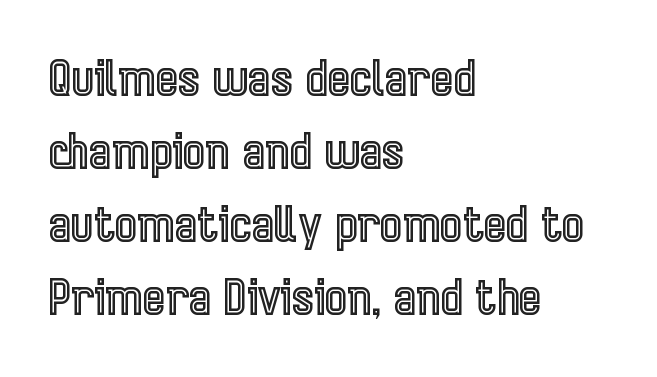
The image shows 48 px condensed type, upright; set left-aligned, normal line spacing (1.52x), normal letter spacing, not underlined; a medium x-height.
